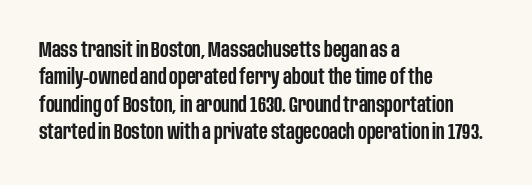
Q: Is the text bold? A: Semi-bold.
Q: Is the text italic (slanted)? A: No, it is upright.
Q: Is the text underlined? A: No.
Q: How is the paragraph aligned? A: Left-aligned.
Q: Is the spacing between letters normal or unusually wide? A: Normal.
Q: Is the spacing between lines tight, normal or loose? A: Normal.
